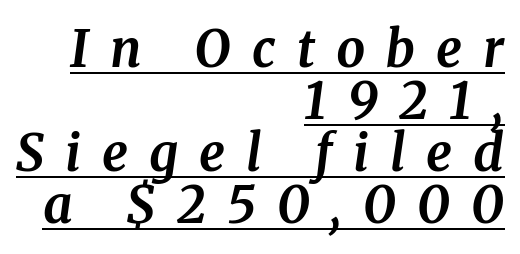
{"serif": "yes", "italic": "yes", "lean": "right", "slant_degrees": 8, "bold": "yes", "weight": "bold", "width": "normal", "stroke_contrast": "medium", "x_height": "medium", "monospaced": "no", "underline": "yes", "align": "right", "line_spacing": "tight", "line_spacing_ratio": 1.02, "letter_spacing": "wide", "letter_spacing_em": 0.41, "glyph_px": 51}
